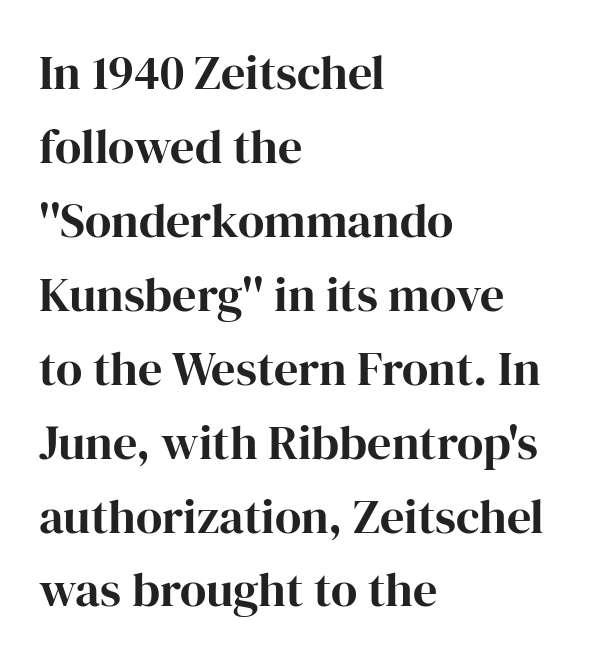
Q: Is the text italic (slanted)? A: No, it is upright.
Q: Is the typeface a serif or a sans-serif typeface? A: Serif.
Q: Is the text underlined? A: No.
Q: How is the paragraph aligned? A: Left-aligned.
Q: Is the spacing between letters normal or unusually wide? A: Normal.
Q: Is the spacing between lines tight, normal or loose? A: Normal.
Q: Width (condensed, normal, or wide)? A: Normal.
Q: Stroke contrast? A: High.
Q: x-height? A: Medium.
Q: Monospaced? A: No.
